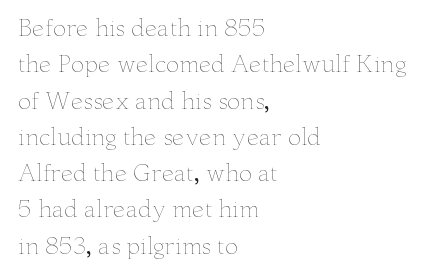
{"italic": "no", "bold": "no", "underline": "no", "align": "left", "line_spacing": "normal", "line_spacing_ratio": 1.65, "letter_spacing": "normal", "letter_spacing_em": 0.0, "glyph_px": 22}
